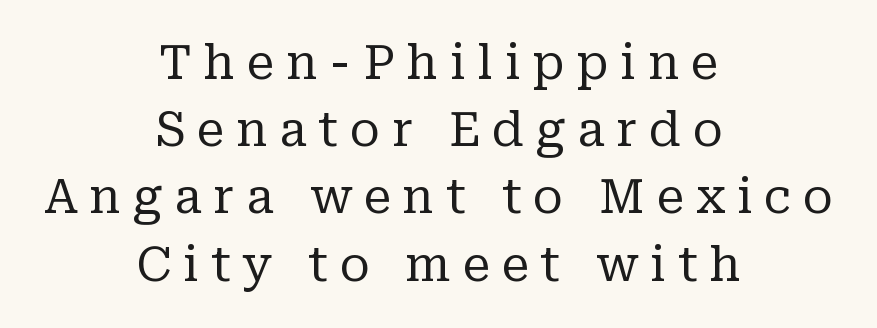
{"serif": "yes", "italic": "no", "bold": "no", "weight": "regular", "width": "normal", "stroke_contrast": "low", "x_height": "medium", "monospaced": "no", "underline": "no", "align": "center", "line_spacing": "normal", "line_spacing_ratio": 1.43, "letter_spacing": "wide", "letter_spacing_em": 0.25, "glyph_px": 47}
